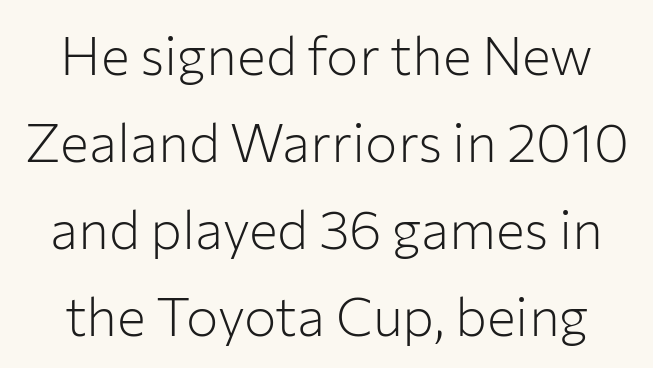
Q: Is the text bold? A: No.
Q: Is the text italic (slanted)? A: No, it is upright.
Q: Is the typeface a serif or a sans-serif typeface? A: Sans-serif.
Q: Is the text underlined? A: No.
Q: Is the spacing between letters normal or unusually wide? A: Normal.
Q: Is the spacing between lines tight, normal or loose? A: Normal.
Q: Width (condensed, normal, or wide)? A: Normal.
Q: Stroke contrast? A: Low.
Q: x-height? A: Medium.
Q: Monospaced? A: No.
